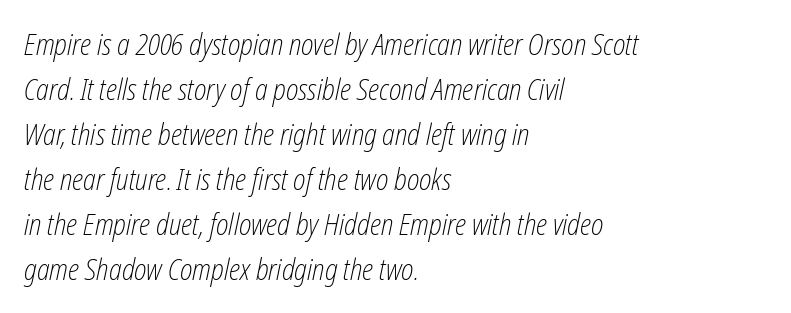
Q: Is the text bold? A: No.
Q: Is the text italic (slanted)? A: Yes, it leans right by about 12 degrees.
Q: Is the text underlined? A: No.
Q: How is the paragraph aligned? A: Left-aligned.
Q: Is the spacing between letters normal or unusually wide? A: Normal.
Q: Is the spacing between lines tight, normal or loose? A: Normal.
Q: Width (condensed, normal, or wide)? A: Condensed.
Q: Stroke contrast? A: Low.
Q: x-height? A: Medium.
Q: Monospaced? A: No.
